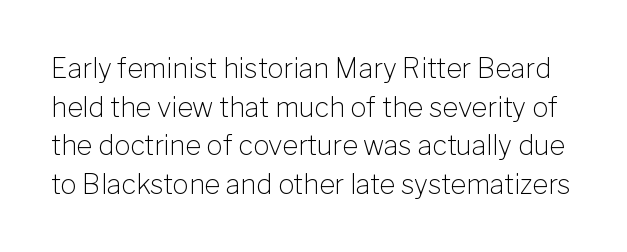
{"italic": "no", "bold": "no", "underline": "no", "line_spacing": "normal", "line_spacing_ratio": 1.43, "letter_spacing": "normal", "letter_spacing_em": 0.0, "glyph_px": 27}
